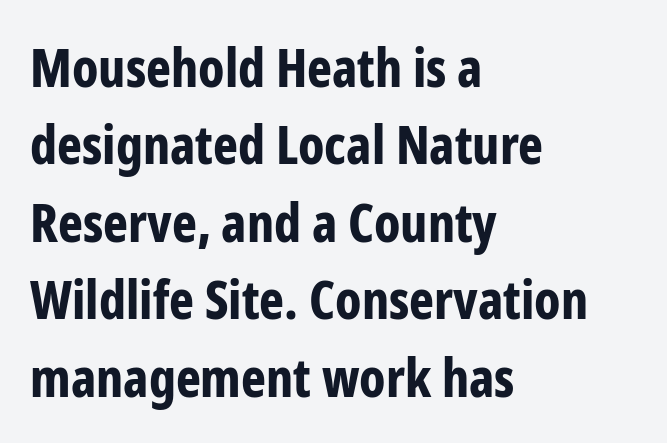
Designer's note — italics off, roman on. Strokes here are thick enough to call this a true bold. You can tell from the bare stems that sans-serif type was used. Line beginnings align vertically; line endings do not.
